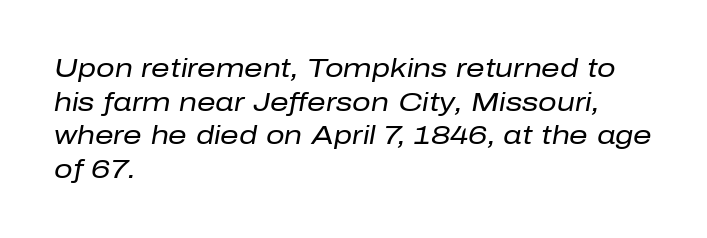
Q: Is the text bold? A: No.
Q: Is the text italic (slanted)? A: Yes, it leans right by about 10 degrees.
Q: Is the text underlined? A: No.
Q: How is the paragraph aligned? A: Left-aligned.
Q: Is the spacing between letters normal or unusually wide? A: Normal.
Q: Is the spacing between lines tight, normal or loose? A: Normal.
